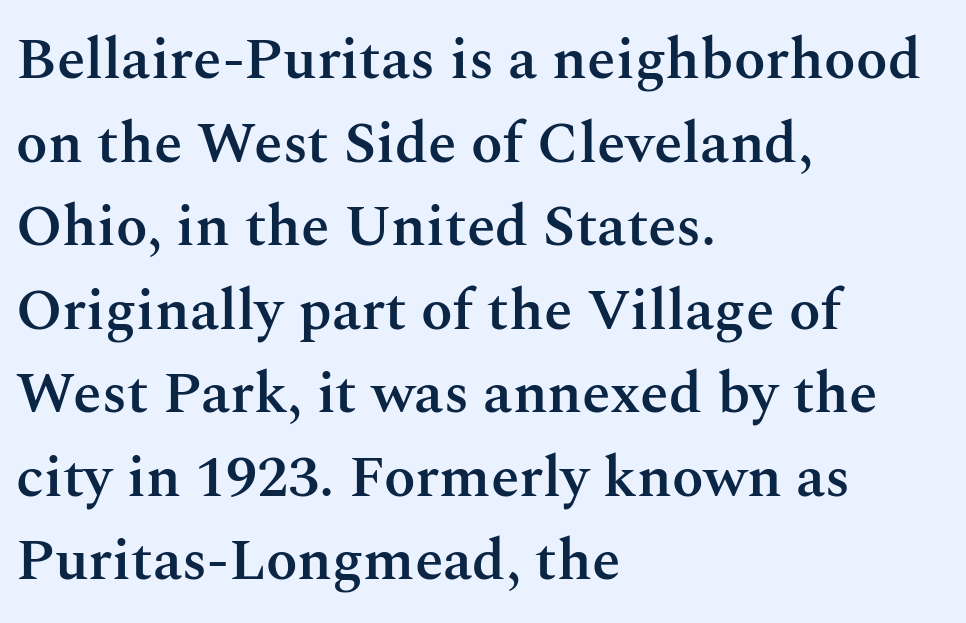
Q: Is the text bold? A: Semi-bold.
Q: Is the text italic (slanted)? A: No, it is upright.
Q: Is the typeface a serif or a sans-serif typeface? A: Serif.
Q: Is the text underlined? A: No.
Q: How is the paragraph aligned? A: Left-aligned.
Q: Is the spacing between letters normal or unusually wide? A: Normal.
Q: Is the spacing between lines tight, normal or loose? A: Normal.
Q: Width (condensed, normal, or wide)? A: Normal.
Q: Stroke contrast? A: Medium.
Q: x-height? A: Medium.
Q: Monospaced? A: No.
